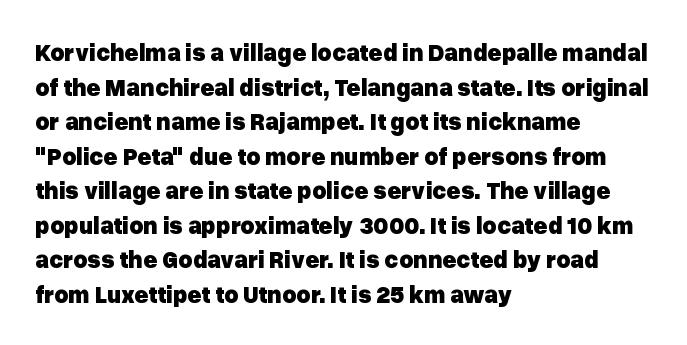
The image shows 24 px bold type, upright; set left-aligned, normal line spacing (1.44x), normal letter spacing, not underlined.
